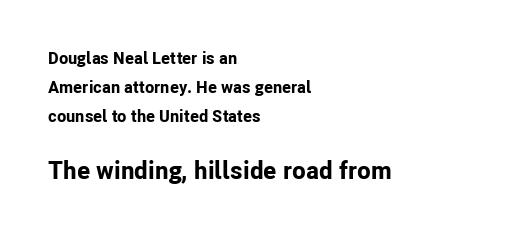
Q: Is the text bold? A: Yes.
Q: Is the text italic (slanted)? A: No, it is upright.
Q: Is the text underlined? A: No.
Q: How is the paragraph aligned? A: Left-aligned.
Q: Is the spacing between letters normal or unusually wide? A: Normal.
Q: Is the spacing between lines tight, normal or loose? A: Normal.
Q: Which block of text is set in a larger size, the first (top) or the second (bottom)? A: The second (bottom) one.
